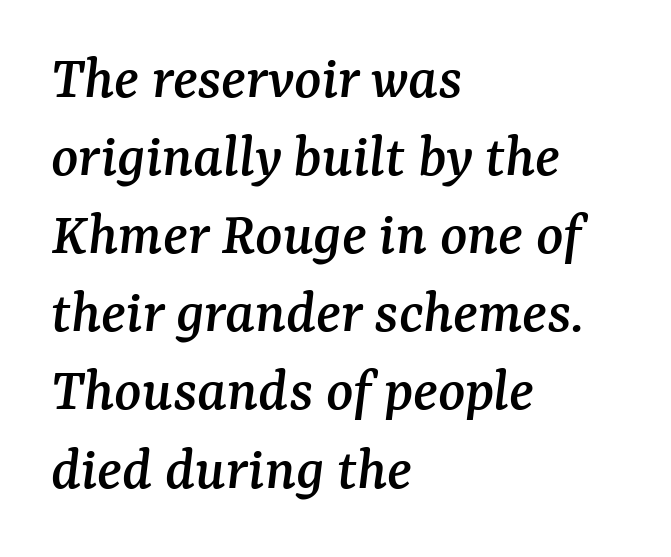
Think of a printed novel: that variable character pitch is what you see here. Quick note: underline off. In terms of posture, this sample is oblique. Check where the strokes stop: tiny serifs finish them off. Each word holds together tightly as a unit, with standard inter-letter gaps.
